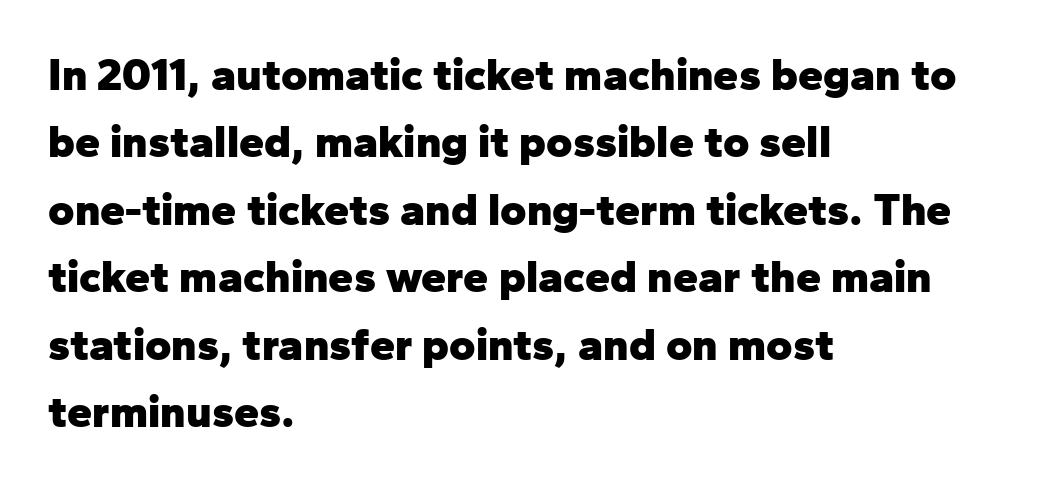
Each new line begins a customary step beneath the previous one. Regarding serifs, this sample does without them. Each letter keeps its own natural width here, so spacing adapts to shape. How are the letters spaced? Ordinarily, with no added tracking.
